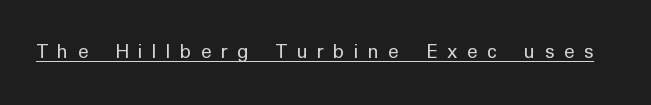
The image shows 22 px text type, upright; set unusually wide letter spacing (+0.43 em), underlined.
